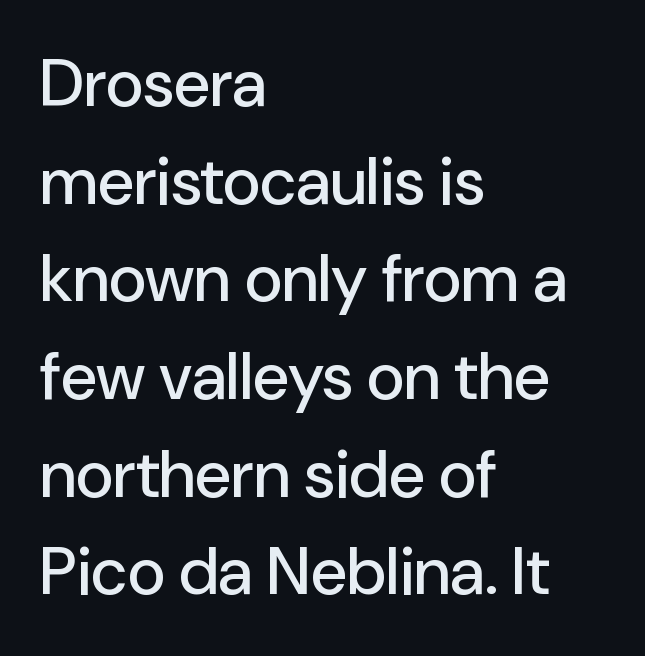
Q: Is the text italic (slanted)? A: No, it is upright.
Q: Is the typeface a serif or a sans-serif typeface? A: Sans-serif.
Q: Is the text underlined? A: No.
Q: How is the paragraph aligned? A: Left-aligned.
Q: Is the spacing between letters normal or unusually wide? A: Normal.
Q: Is the spacing between lines tight, normal or loose? A: Normal.
Q: Width (condensed, normal, or wide)? A: Normal.
Q: Stroke contrast? A: Low.
Q: x-height? A: Medium.
Q: Monospaced? A: No.
